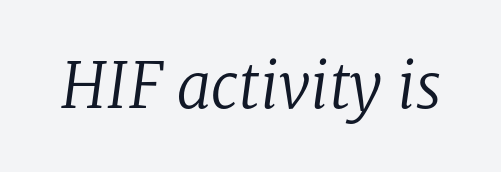
Q: Is the text bold? A: No.
Q: Is the text italic (slanted)? A: Yes, it leans right by about 8 degrees.
Q: Is the typeface a serif or a sans-serif typeface? A: Serif.
Q: Is the text underlined? A: No.
Q: Is the spacing between letters normal or unusually wide? A: Normal.
Q: Width (condensed, normal, or wide)? A: Normal.
Q: Stroke contrast? A: Low.
Q: x-height? A: Medium.
Q: Monospaced? A: No.
